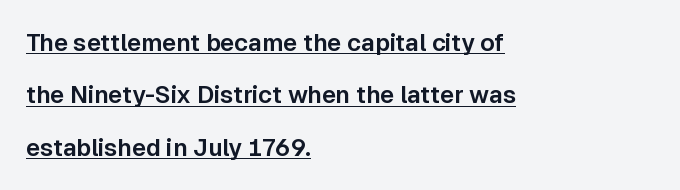
You could fit nearly another row in the gap between these rows. Like a heading marked for emphasis, these lines bear an underscore. This is roman type, the default non-slanted kind. Students, note that the glyphs here touch the page at normal intervals. Notice how the passage keeps a crisp vertical edge on the left only.
